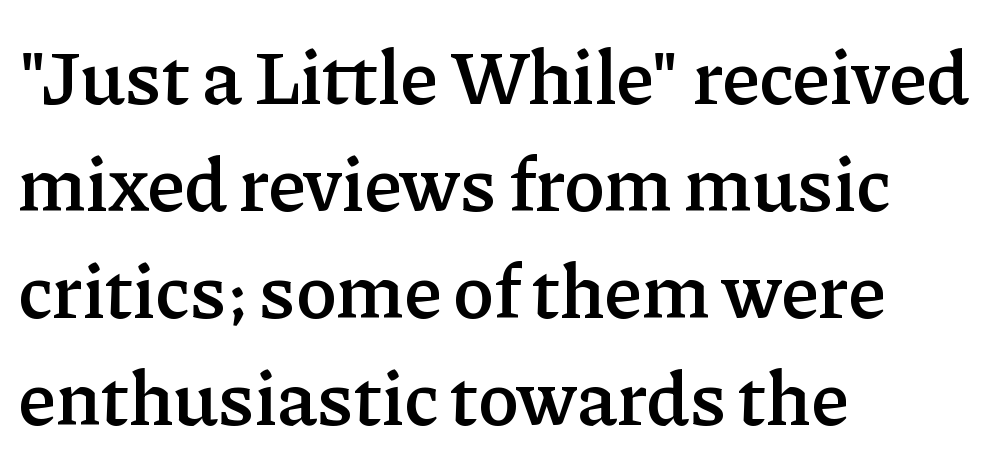
{"serif": "yes", "italic": "no", "bold": "semi", "weight": "semibold", "width": "normal", "stroke_contrast": "low", "x_height": "medium", "monospaced": "no", "underline": "no", "align": "left", "line_spacing": "normal", "line_spacing_ratio": 1.39, "letter_spacing": "normal", "letter_spacing_em": 0.0, "glyph_px": 77}
